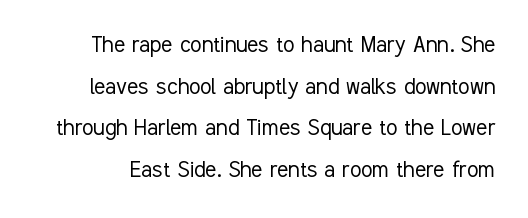
This block has exactly the height ordinary leading produces. Ink coverage per letter is moderate at most. Glyph-to-glyph distance matches everyday printed text. Tall strokes in this sample are plumb rather than angled.
